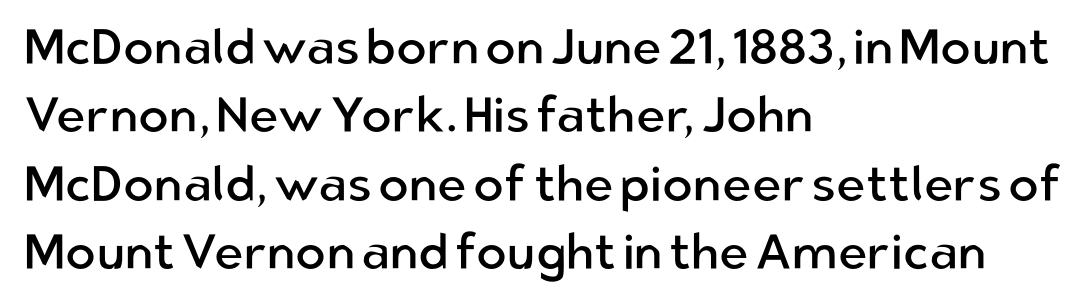
{"serif": "no", "italic": "no", "bold": "no", "weight": "regular", "width": "normal", "stroke_contrast": "low", "x_height": "medium", "monospaced": "no", "underline": "no", "align": "left", "line_spacing": "normal", "line_spacing_ratio": 1.37, "letter_spacing": "normal", "letter_spacing_em": 0.0, "glyph_px": 50}
